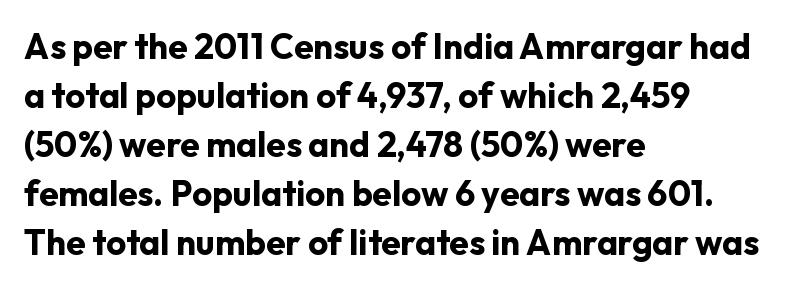
Q: Is the text bold? A: Yes.
Q: Is the text italic (slanted)? A: No, it is upright.
Q: Is the typeface a serif or a sans-serif typeface? A: Sans-serif.
Q: Is the text underlined? A: No.
Q: How is the paragraph aligned? A: Left-aligned.
Q: Is the spacing between letters normal or unusually wide? A: Normal.
Q: Is the spacing between lines tight, normal or loose? A: Normal.
Q: Width (condensed, normal, or wide)? A: Normal.
Q: Stroke contrast? A: Low.
Q: x-height? A: Medium.
Q: Monospaced? A: No.
